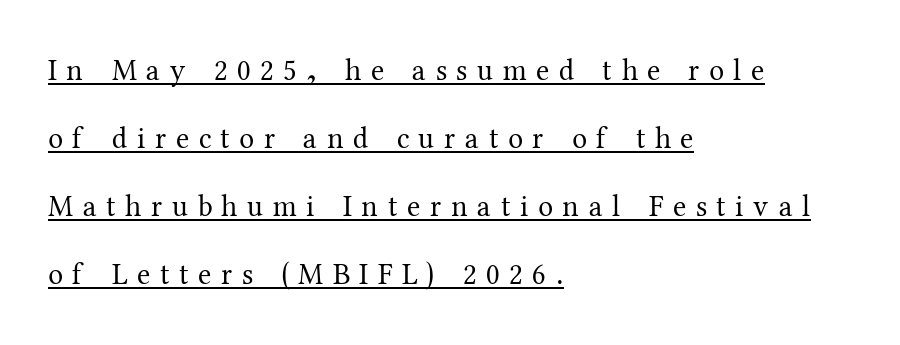
These lines are composed in type with serifs. You could not count columns in this text — the font is proportionally spaced. Is there much room between lines? Yes — plenty of vertical air separates them. Vertical stems look standard width or narrower in stroke. These lines stack with their left ends in a neat column. Decoration check: the copy is underlined.
